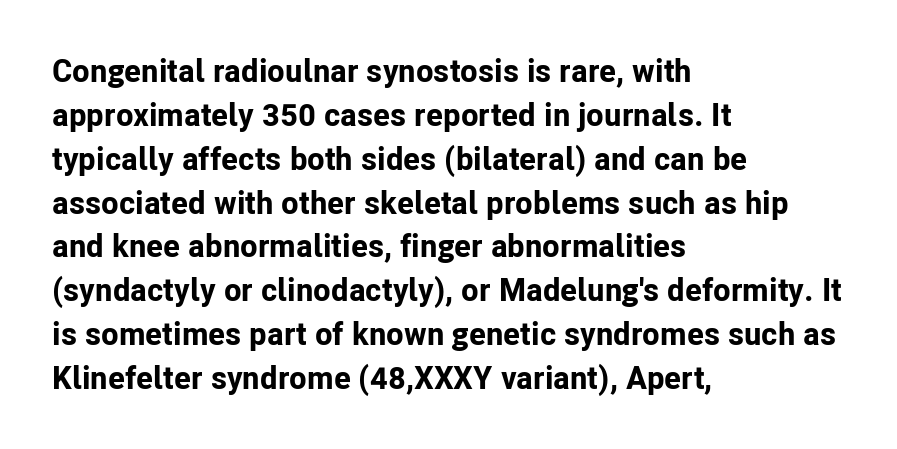
{"serif": "no", "italic": "no", "bold": "yes", "weight": "bold", "width": "normal", "stroke_contrast": "low", "x_height": "medium", "monospaced": "no", "underline": "no", "align": "left", "line_spacing": "normal", "line_spacing_ratio": 1.37, "letter_spacing": "normal", "letter_spacing_em": 0.0, "glyph_px": 32}
